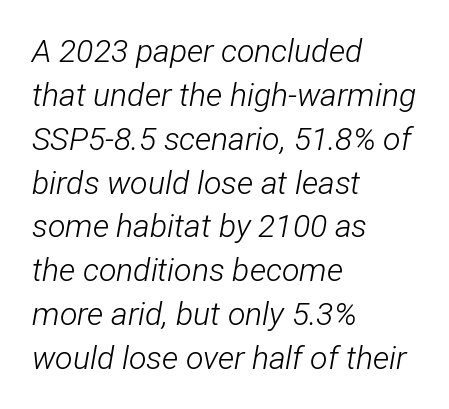
{"italic": "yes", "lean": "right", "slant_degrees": 12, "bold": "no", "weight": "light", "width": "condensed", "stroke_contrast": "low", "x_height": "medium", "monospaced": "no", "underline": "no", "align": "left", "line_spacing": "normal", "line_spacing_ratio": 1.37, "letter_spacing": "normal", "letter_spacing_em": 0.0, "glyph_px": 32}
